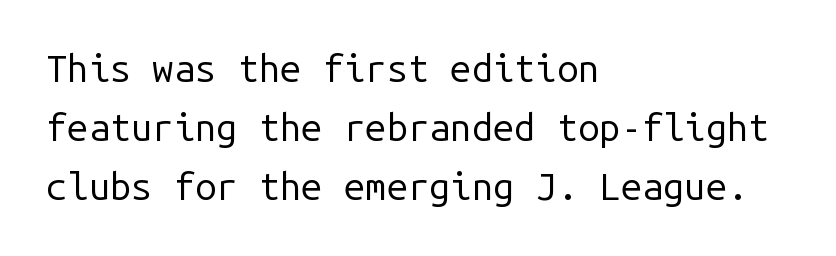
Q: Is the text bold? A: No.
Q: Is the text italic (slanted)? A: No, it is upright.
Q: Is the typeface a serif or a sans-serif typeface? A: Sans-serif.
Q: Is the text underlined? A: No.
Q: How is the paragraph aligned? A: Left-aligned.
Q: Is the spacing between letters normal or unusually wide? A: Normal.
Q: Is the spacing between lines tight, normal or loose? A: Normal.
Q: Width (condensed, normal, or wide)? A: Normal.
Q: Stroke contrast? A: Low.
Q: x-height? A: Medium.
Q: Monospaced? A: Yes.
